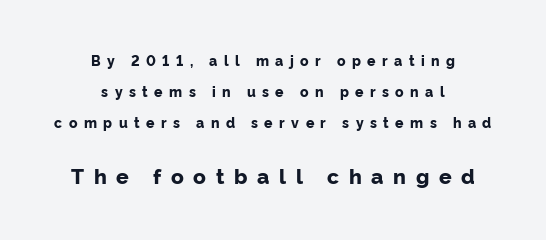
{"italic": "no", "bold": "yes", "underline": "no", "align": "center", "line_spacing": "loose", "line_spacing_ratio": 2.21, "letter_spacing": "wide", "letter_spacing_em": 0.46, "larger_block": "second", "size_ratio": 1.5, "glyph_px": 21}
